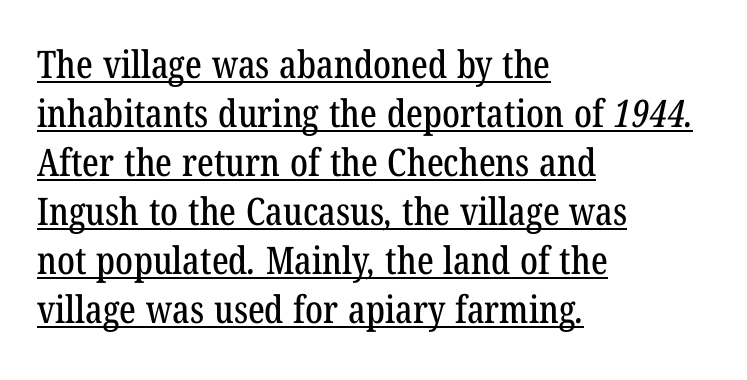
A serif font was chosen for this passage. Decoration check: the copy is underlined. One glance says typical: line gaps are just what's usual. A typesetter would call this zero additional tracking.
